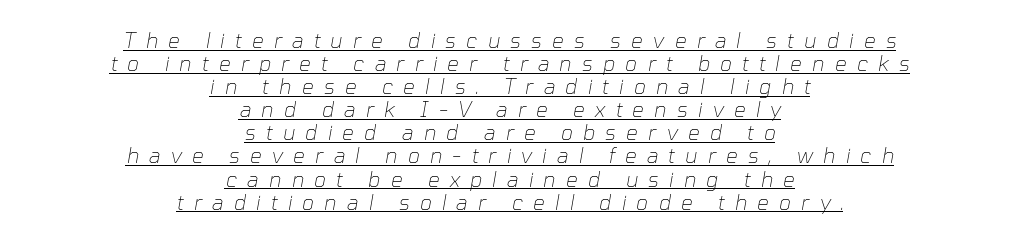
Q: Is the text bold? A: No.
Q: Is the text italic (slanted)? A: Yes, it leans right by about 10 degrees.
Q: Is the text underlined? A: Yes.
Q: How is the paragraph aligned? A: Centered.
Q: Is the spacing between letters normal or unusually wide? A: Unusually wide.
Q: Is the spacing between lines tight, normal or loose? A: Tight.
